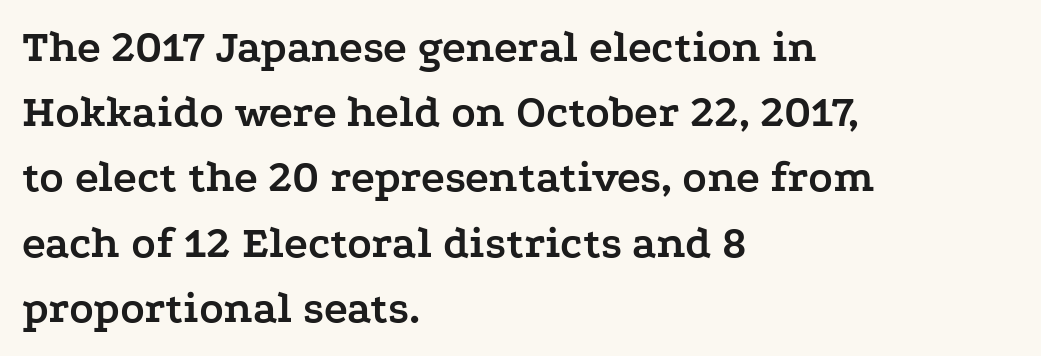
Q: Is the text bold? A: Yes.
Q: Is the text italic (slanted)? A: No, it is upright.
Q: Is the typeface a serif or a sans-serif typeface? A: Serif.
Q: Is the text underlined? A: No.
Q: How is the paragraph aligned? A: Left-aligned.
Q: Is the spacing between letters normal or unusually wide? A: Normal.
Q: Is the spacing between lines tight, normal or loose? A: Normal.
Q: Width (condensed, normal, or wide)? A: Wide.
Q: Stroke contrast? A: Low.
Q: x-height? A: Medium.
Q: Monospaced? A: No.
